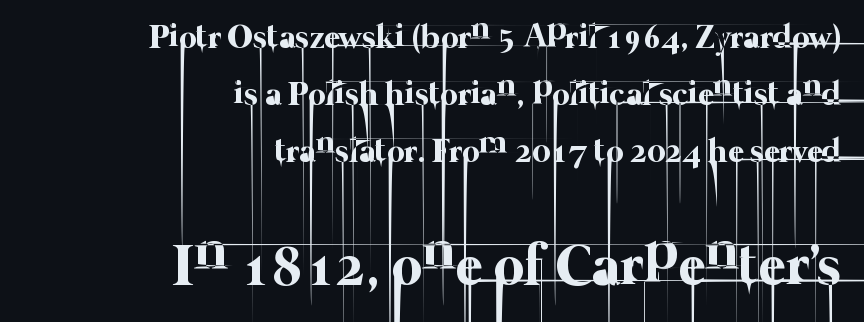
The image shows 59 px thin type; set right-aligned, normal line spacing (1.67x), normal letter spacing, not underlined; the second (bottom) block is 1.74x larger; low stroke contrast and a medium x-height.
